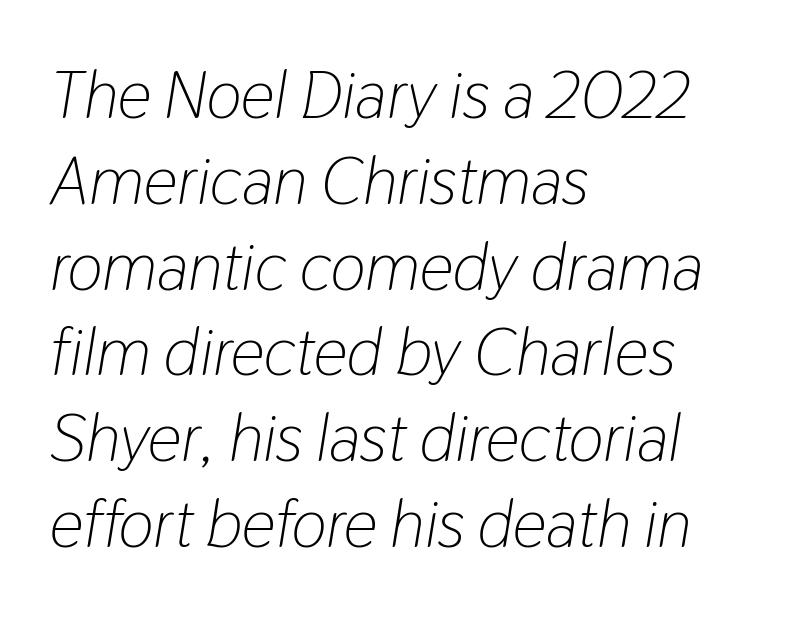
The image shows 67 px light, condensed type, italic (leaning right); set left-aligned, normal line spacing (1.28x), normal letter spacing, not underlined; low stroke contrast and a medium x-height.
